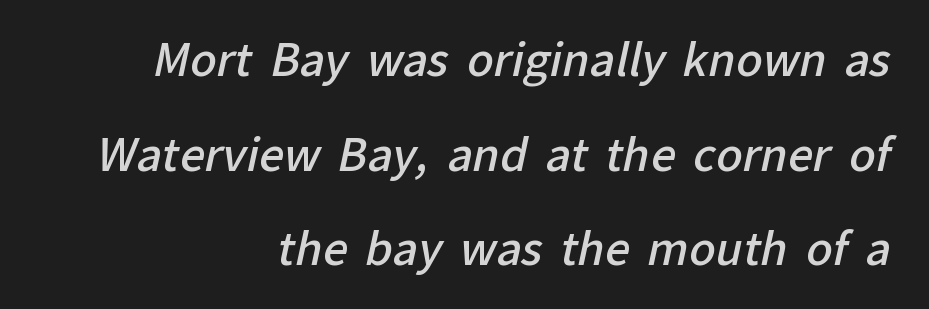
{"serif": "no", "bold": "semi", "weight": "semibold", "width": "normal", "stroke_contrast": "low", "x_height": "medium", "monospaced": "no", "underline": "no", "align": "right", "line_spacing": "loose", "line_spacing_ratio": 2.15, "letter_spacing": "normal", "letter_spacing_em": 0.0, "glyph_px": 44}
